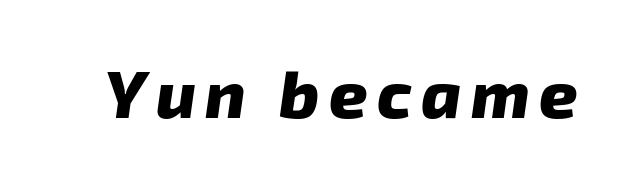
{"serif": "no", "bold": "yes", "weight": "heavy", "width": "normal", "stroke_contrast": "low", "x_height": "medium", "monospaced": "no", "underline": "no", "glyph_px": 67}
